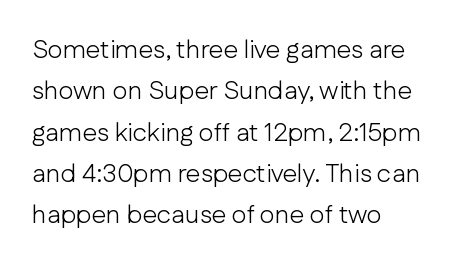
Each stroke keeps to a modest, everyday thickness or less. Whoever set this chose a conventional vertical rhythm. Caption: multi-line text, flush left, ragged right. Underlining? Definitely not there.
